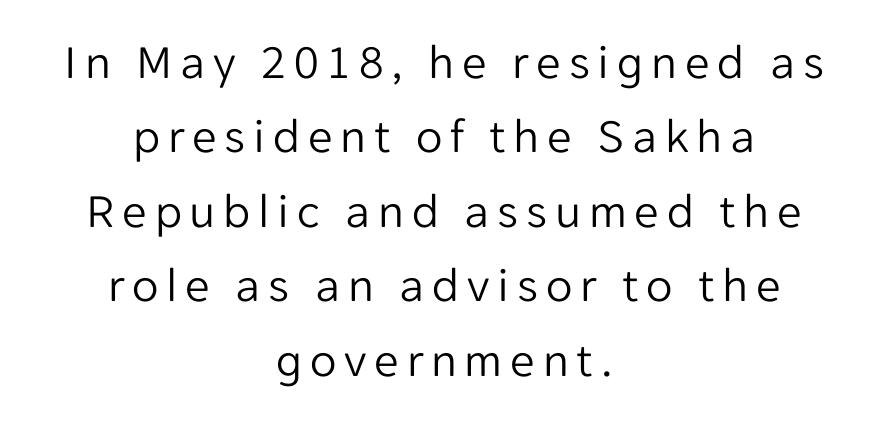
{"serif": "no", "italic": "no", "bold": "no", "weight": "light", "width": "normal", "stroke_contrast": "low", "x_height": "medium", "monospaced": "no", "underline": "no", "align": "center", "line_spacing": "normal", "line_spacing_ratio": 1.52, "glyph_px": 49}
